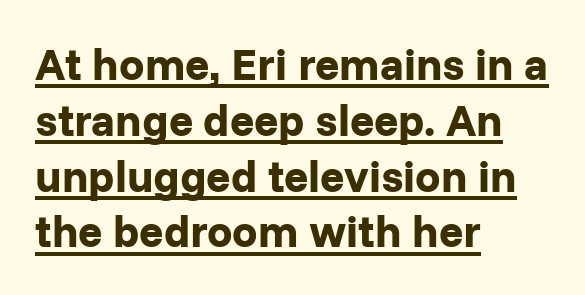
Characters follow at the spacing the type designer built in. A rule runs beneath these lines of type. The letters advance in unequal steps, a hallmark of proportional type. Nope, not italic — everything's standing straight. Pretty heavy lettering here — definitely bold. The typesetter chose a ragged-right arrangement here.
